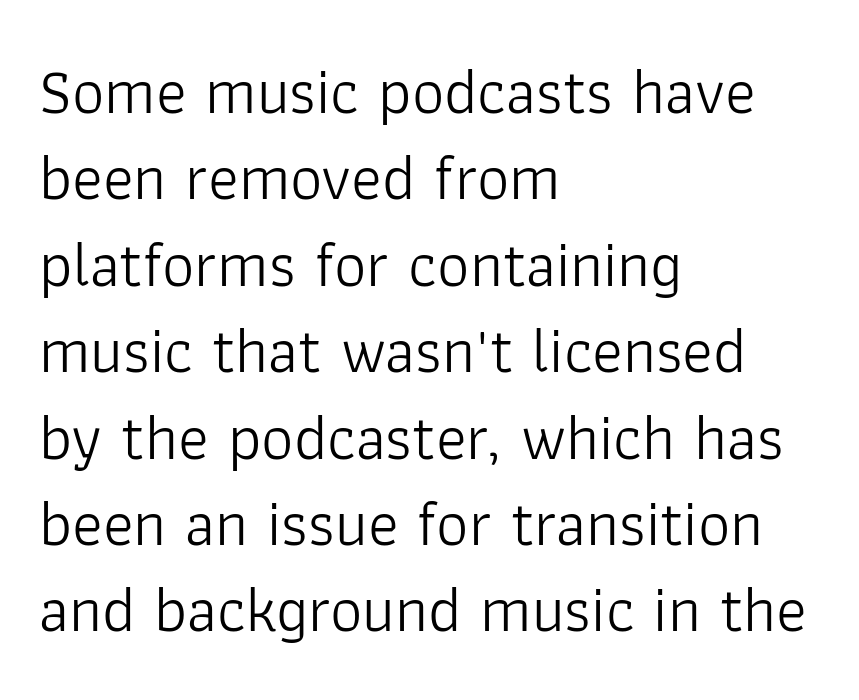
{"serif": "no", "italic": "no", "bold": "no", "weight": "light", "width": "normal", "stroke_contrast": "low", "x_height": "medium", "monospaced": "no", "underline": "no", "align": "left", "line_spacing": "normal", "line_spacing_ratio": 1.35, "letter_spacing": "normal", "letter_spacing_em": 0.0, "glyph_px": 64}
